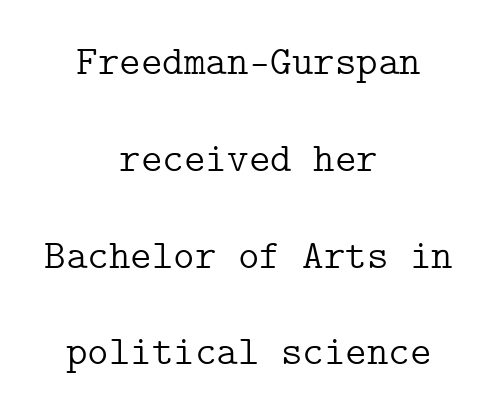
The image shows 41 px light serif type, upright; set centered, loose line spacing (2.36x), normal letter spacing, not underlined; low stroke contrast and a medium x-height.
